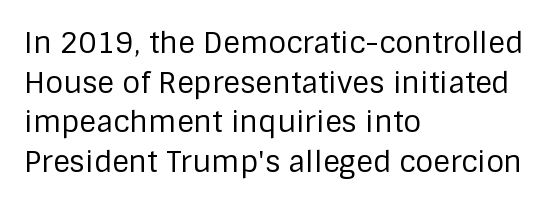
The image shows 29 px regular-weight sans-serif type, upright; set left-aligned, normal line spacing (1.37x), normal letter spacing, not underlined; low stroke contrast and a large x-height.
